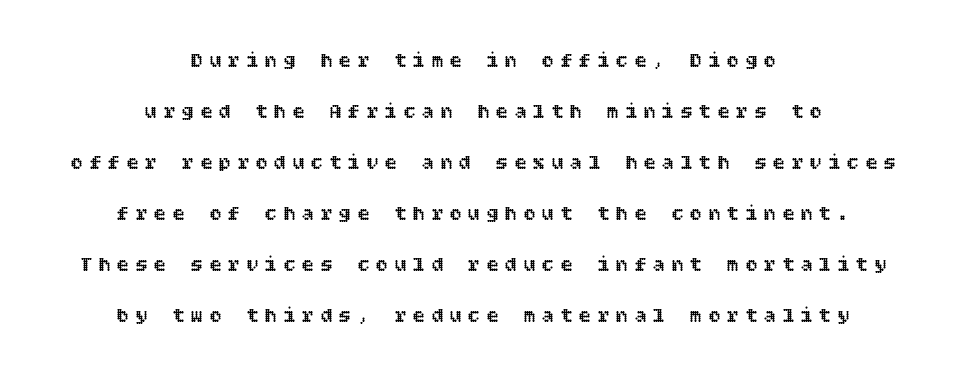
Italic? Not at all — the glyphs are vertical. This rendering widens character spacing well past its baseline value. A student would call this center alignment; a typographer would say set centered. Whoever set this chose breathing room over compactness in the vertical rhythm. Just letters on the line, the space beneath them empty.
